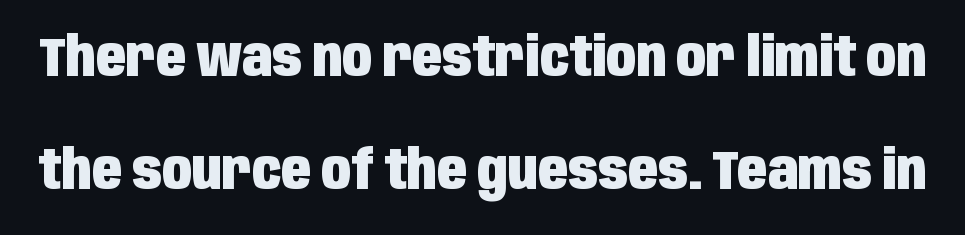
Loosely led — the rows are spread out. A typesetter would call this zero additional tracking. Tall strokes in this sample are plumb rather than angled. Heavy-handed strokes throughout: this text is bold. Grotesque or geometric, the face here clearly has no serifs. Character widths vary here, with narrow letters taking less room than wide ones.
